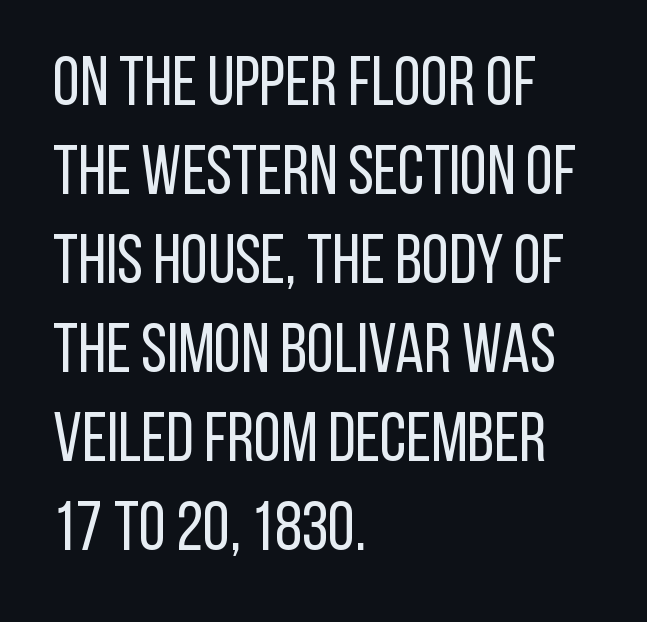
{"serif": "no", "italic": "no", "bold": "no", "weight": "regular", "width": "condensed", "stroke_contrast": "low", "x_height": "large", "monospaced": "no", "underline": "no", "align": "left", "line_spacing": "normal", "line_spacing_ratio": 1.29, "letter_spacing": "normal", "letter_spacing_em": 0.0, "glyph_px": 69}
